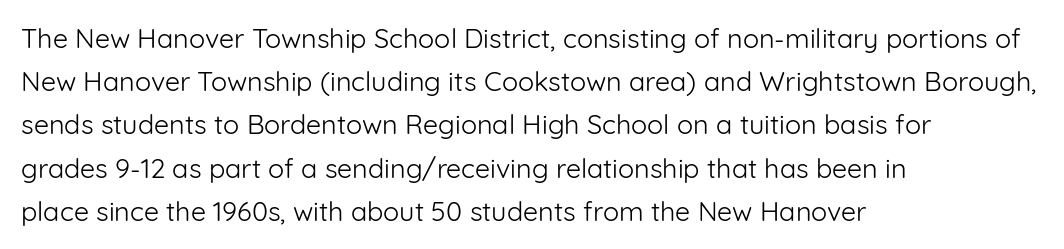
{"italic": "no", "bold": "no", "underline": "no", "align": "left", "line_spacing": "normal", "line_spacing_ratio": 1.6, "letter_spacing": "normal", "letter_spacing_em": 0.0, "glyph_px": 27}
